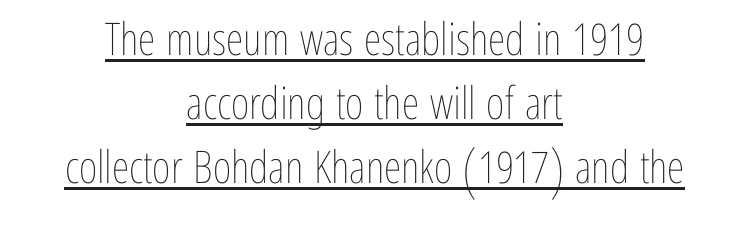
The image shows 45 px thin, condensed type, upright; set centered, normal line spacing (1.42x), normal letter spacing, underlined; low stroke contrast and a medium x-height.
